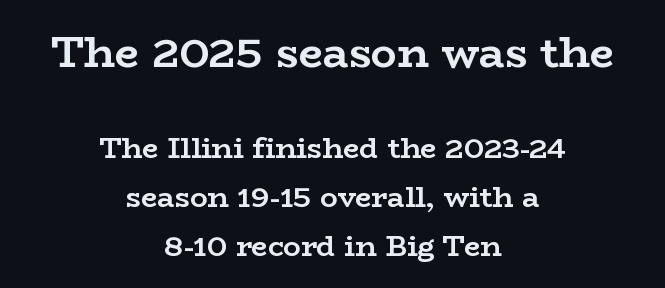
Q: Is the text bold? A: Yes.
Q: Is the text italic (slanted)? A: No, it is upright.
Q: Is the typeface a serif or a sans-serif typeface? A: Serif.
Q: Is the text underlined? A: No.
Q: How is the paragraph aligned? A: Centered.
Q: Is the spacing between letters normal or unusually wide? A: Normal.
Q: Is the spacing between lines tight, normal or loose? A: Normal.
Q: Which block of text is set in a larger size, the first (top) or the second (bottom)? A: The first (top) one.
Q: Width (condensed, normal, or wide)? A: Wide.
Q: Stroke contrast? A: Low.
Q: x-height? A: Medium.
Q: Monospaced? A: No.
